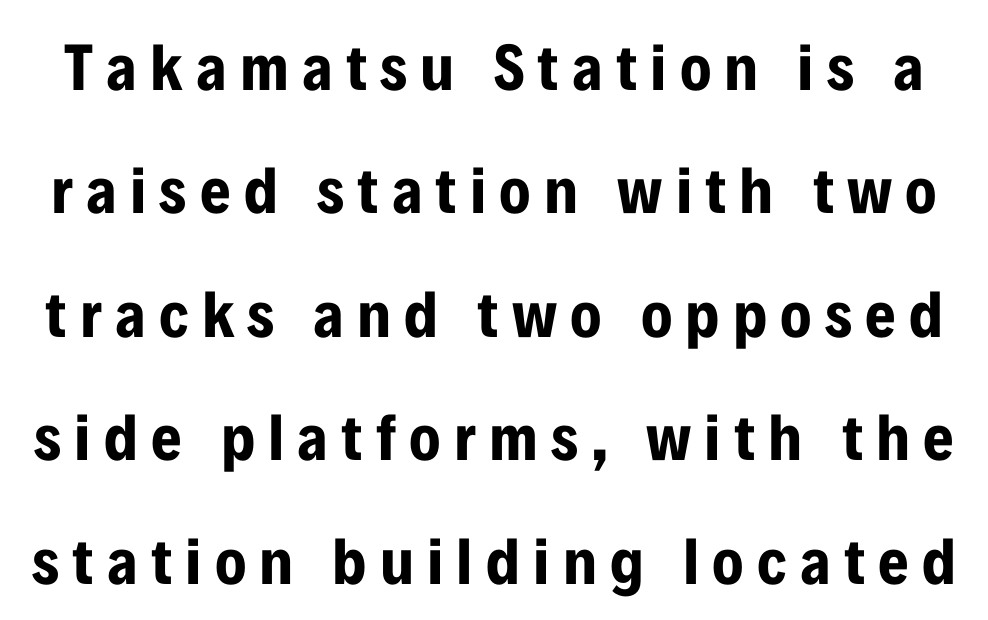
The image shows 66 px bold, condensed sans-serif type, upright; set line spacing 1.87x, unusually wide letter spacing (+0.2 em), not underlined; low stroke contrast and a medium x-height.
